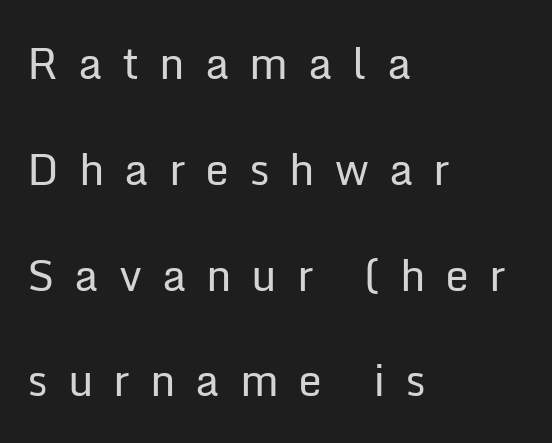
The image shows 43 px regular-weight sans-serif type, upright; set left-aligned, loose line spacing (2.46x), unusually wide letter spacing (+0.46 em), not underlined; low stroke contrast and a medium x-height.
